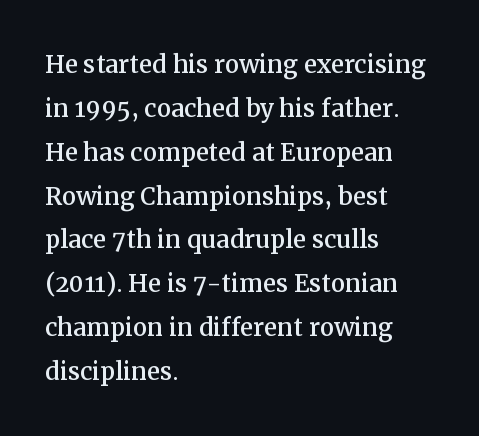
Descenders are the only things crossing below the line. Rendered with straight, roman letterforms. If you drew a ruler down the left edge, every line would touch it. Here the designer chose a conventional face with non-uniform glyph widths.
